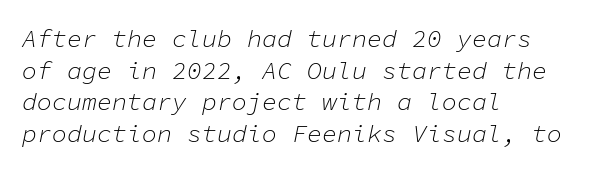
Honestly, the letter spacing is just normal — you wouldn't notice it. Notice how the stems are inclined rather than vertical — that's the hallmark of italics. Quick note: underline off. Typeset ragged right — the left edge is the straight one.
